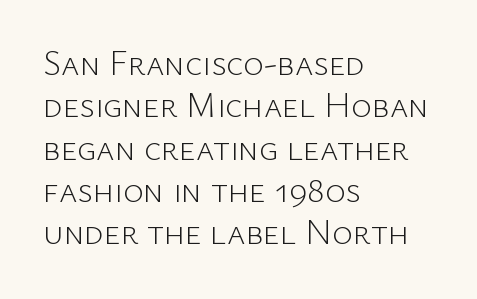
Q: Is the text bold? A: No.
Q: Is the text italic (slanted)? A: No, it is upright.
Q: Is the typeface a serif or a sans-serif typeface? A: Sans-serif.
Q: Is the text underlined? A: No.
Q: How is the paragraph aligned? A: Left-aligned.
Q: Is the spacing between letters normal or unusually wide? A: Normal.
Q: Width (condensed, normal, or wide)? A: Normal.
Q: Stroke contrast? A: Low.
Q: x-height? A: Medium.
Q: Monospaced? A: No.
